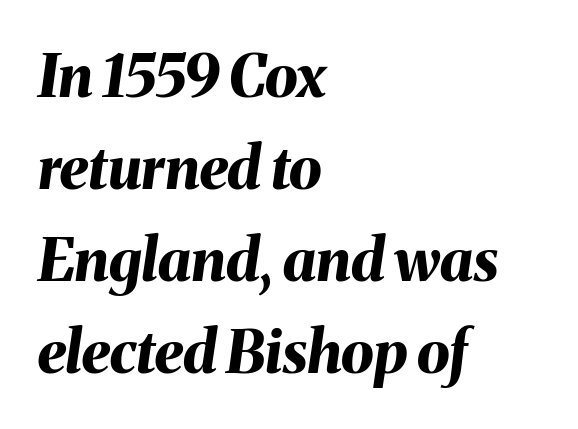
Q: Is the text bold? A: Yes.
Q: Is the text italic (slanted)? A: Yes, it leans right by about 8 degrees.
Q: Is the text underlined? A: No.
Q: How is the paragraph aligned? A: Left-aligned.
Q: Is the spacing between letters normal or unusually wide? A: Normal.
Q: Is the spacing between lines tight, normal or loose? A: Normal.
Q: Width (condensed, normal, or wide)? A: Normal.
Q: Stroke contrast? A: Medium.
Q: x-height? A: Medium.
Q: Monospaced? A: No.
